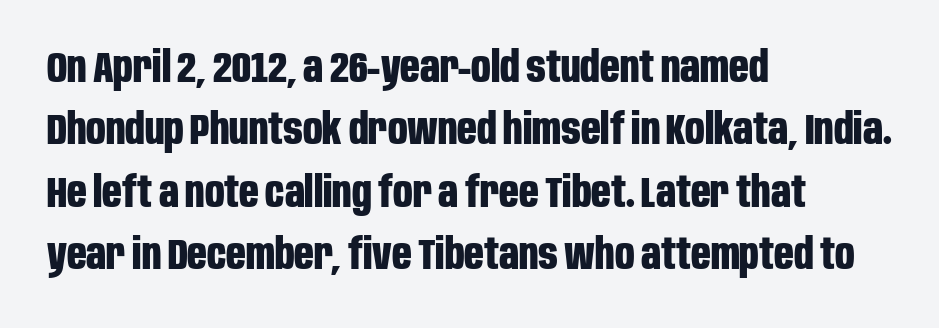
These lines stack with their left ends in a neat column. Nobody touched the tracking dial on this one. Regarding serifs, this sample does without them. Heavy, bold letterforms.
